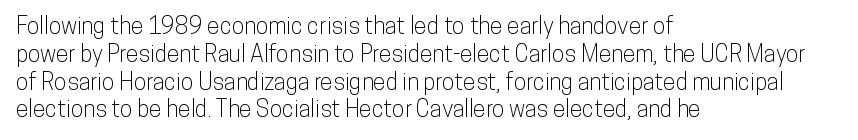
The image shows 23 px text type, upright; set left-aligned, line spacing 1.21x, normal letter spacing, not underlined.
